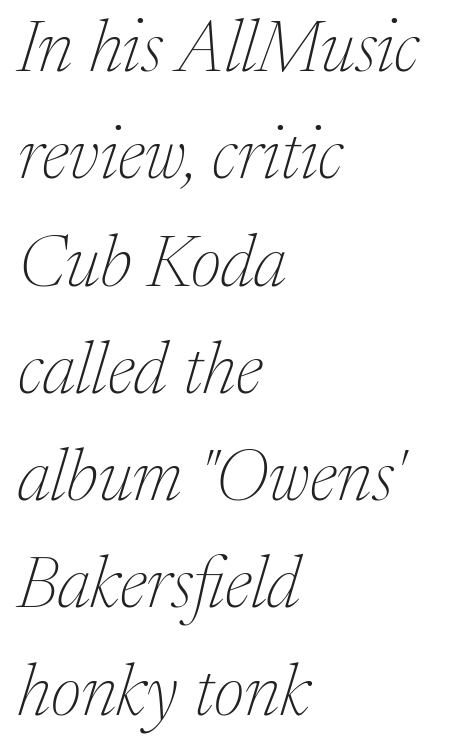
{"serif": "yes", "italic": "yes", "lean": "right", "slant_degrees": 17, "bold": "no", "weight": "thin", "width": "normal", "stroke_contrast": "medium", "x_height": "medium", "monospaced": "no", "underline": "no", "align": "left", "line_spacing": "normal", "line_spacing_ratio": 1.49, "letter_spacing": "normal", "letter_spacing_em": 0.0, "glyph_px": 72}
